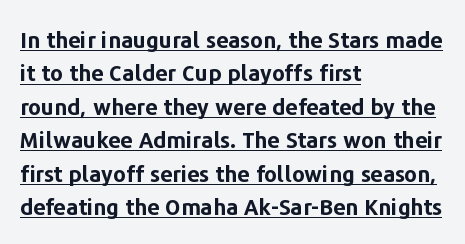
Rows of type keep a routine distance in the vertical direction. One-word summary of the alignment: left. Strokes here are thick enough to call this a true bold. A typesetter would call this zero additional tracking.
